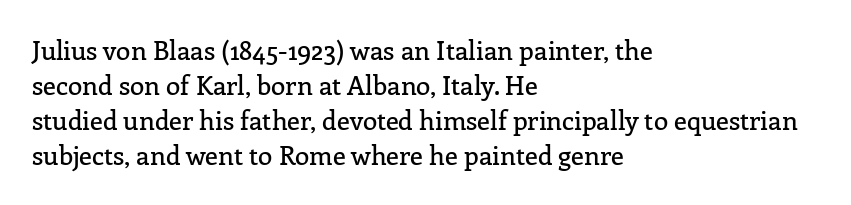
{"italic": "no", "underline": "no", "align": "left", "line_spacing": "normal", "line_spacing_ratio": 1.35, "letter_spacing": "normal", "letter_spacing_em": 0.0, "glyph_px": 26}
